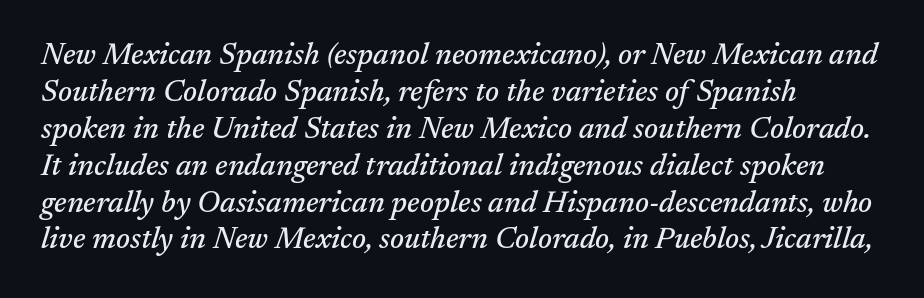
The face used here has a pronounced slope to its letters. Underlining? Definitely not there. The horizontal fit of the characters is conventional and even. Serifs: yes, visible at the terminals of the letterforms. Each letter keeps its own natural width here, so spacing adapts to shape.
